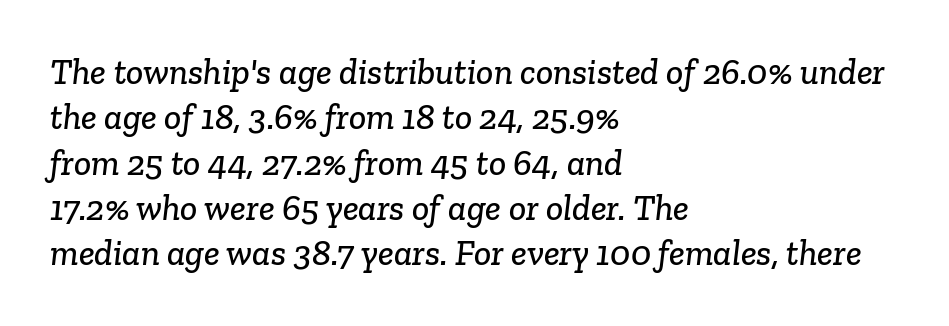
Q: Is the typeface a serif or a sans-serif typeface? A: Serif.
Q: Is the text underlined? A: No.
Q: How is the paragraph aligned? A: Left-aligned.
Q: Is the spacing between letters normal or unusually wide? A: Normal.
Q: Is the spacing between lines tight, normal or loose? A: Normal.
Q: Width (condensed, normal, or wide)? A: Normal.
Q: Stroke contrast? A: Low.
Q: x-height? A: Medium.
Q: Monospaced? A: No.
